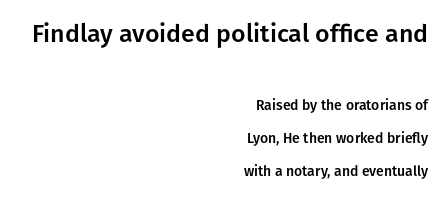
A flush-right, rag-left setting is used for this passage. Here the first block reads like a headline and the second like body copy. Anything drawn beneath the words? Only blank space. Italic: no, the glyphs are upright roman.
